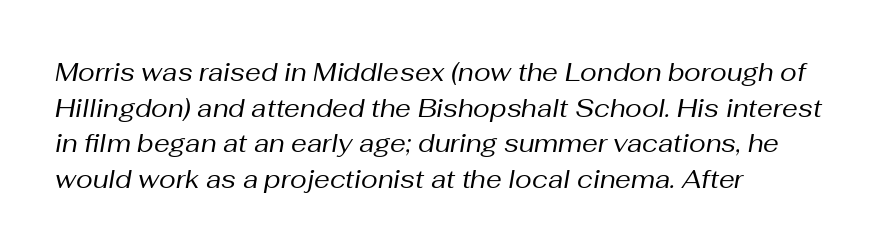
{"italic": "yes", "lean": "right", "slant_degrees": 10, "bold": "no", "underline": "no", "align": "left", "line_spacing": "normal", "line_spacing_ratio": 1.43, "letter_spacing": "normal", "letter_spacing_em": 0.0, "glyph_px": 25}
